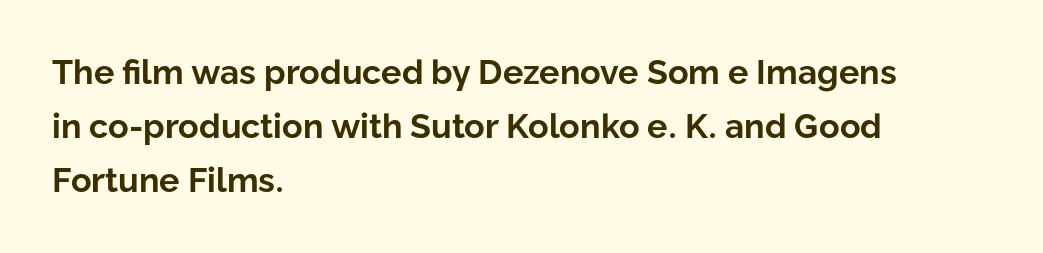
The image shows 34 px bold sans-serif type, upright; set left-aligned, normal line spacing (1.59x), normal letter spacing, not underlined; low stroke contrast and a medium x-height.
